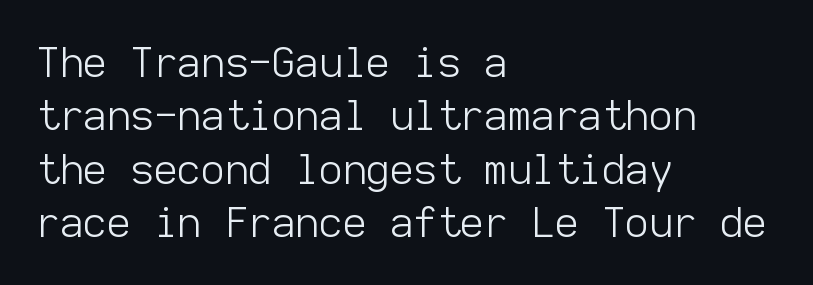
The image shows 41 px light sans-serif type, upright, monospaced; set left-aligned, normal line spacing (1.3x), normal letter spacing, not underlined; low stroke contrast and a medium x-height.
